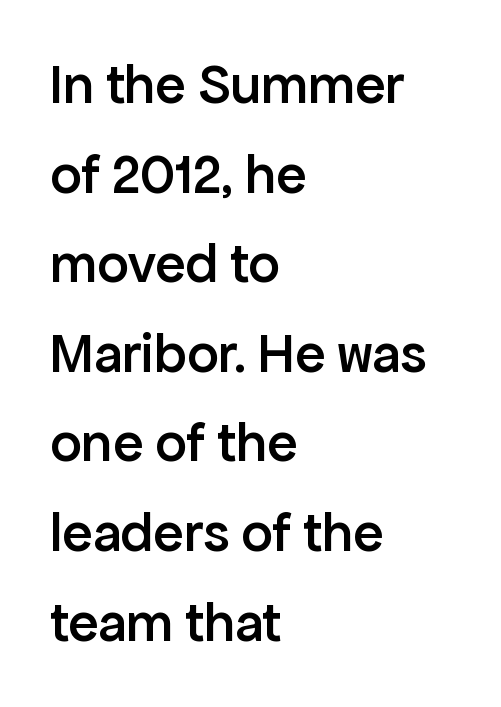
Q: Is the text bold? A: Semi-bold.
Q: Is the text italic (slanted)? A: No, it is upright.
Q: Is the typeface a serif or a sans-serif typeface? A: Sans-serif.
Q: Is the text underlined? A: No.
Q: How is the paragraph aligned? A: Left-aligned.
Q: Is the spacing between letters normal or unusually wide? A: Normal.
Q: Is the spacing between lines tight, normal or loose? A: Normal.
Q: Width (condensed, normal, or wide)? A: Normal.
Q: Stroke contrast? A: Low.
Q: x-height? A: Medium.
Q: Monospaced? A: No.
